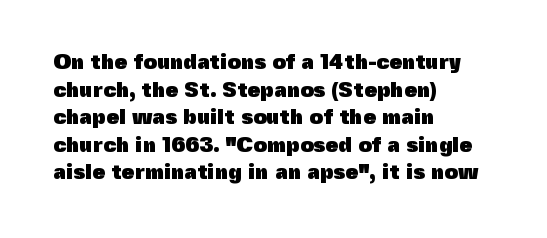
Q: Is the text bold? A: Yes.
Q: Is the text italic (slanted)? A: No, it is upright.
Q: Is the text underlined? A: No.
Q: How is the paragraph aligned? A: Left-aligned.
Q: Is the spacing between letters normal or unusually wide? A: Normal.
Q: Is the spacing between lines tight, normal or loose? A: Normal.
